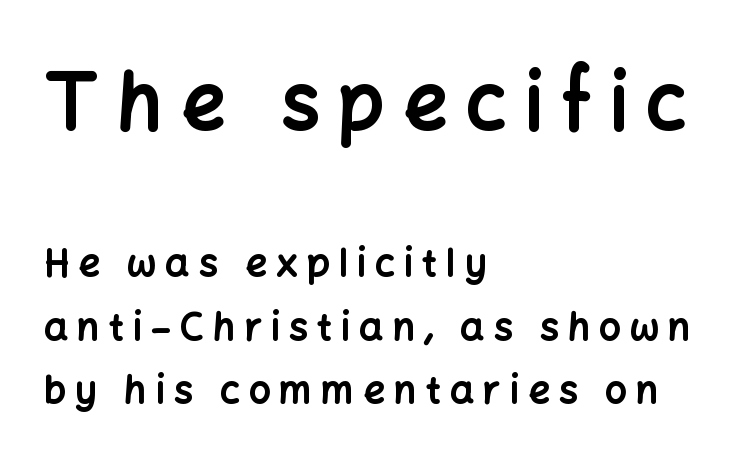
Q: Is the text bold? A: Yes.
Q: Is the text italic (slanted)? A: No, it is upright.
Q: Is the typeface a serif or a sans-serif typeface? A: Sans-serif.
Q: Is the text underlined? A: No.
Q: How is the paragraph aligned? A: Left-aligned.
Q: Is the spacing between letters normal or unusually wide? A: Unusually wide.
Q: Is the spacing between lines tight, normal or loose? A: Normal.
Q: Which block of text is set in a larger size, the first (top) or the second (bottom)? A: The first (top) one.
Q: Width (condensed, normal, or wide)? A: Normal.
Q: Stroke contrast? A: Low.
Q: x-height? A: Medium.
Q: Monospaced? A: No.
